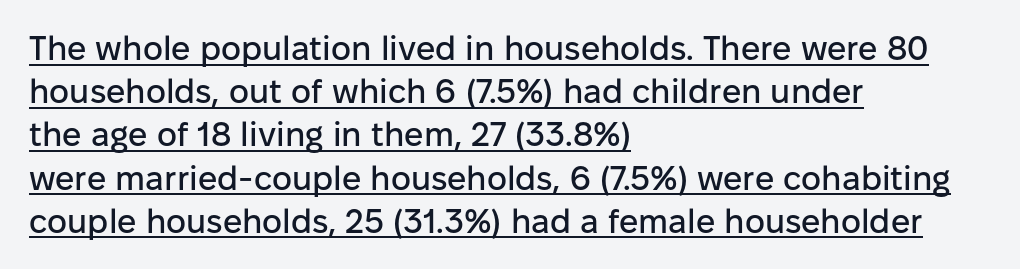
The image shows 34 px sans-serif type, upright; set left-aligned, normal line spacing (1.27x), normal letter spacing, underlined; low stroke contrast and a medium x-height.
